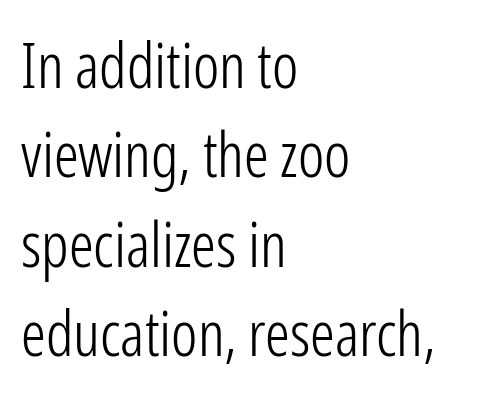
The image shows 62 px light, condensed sans-serif type, upright; set left-aligned, normal line spacing (1.44x), normal letter spacing, not underlined; low stroke contrast and a medium x-height.
